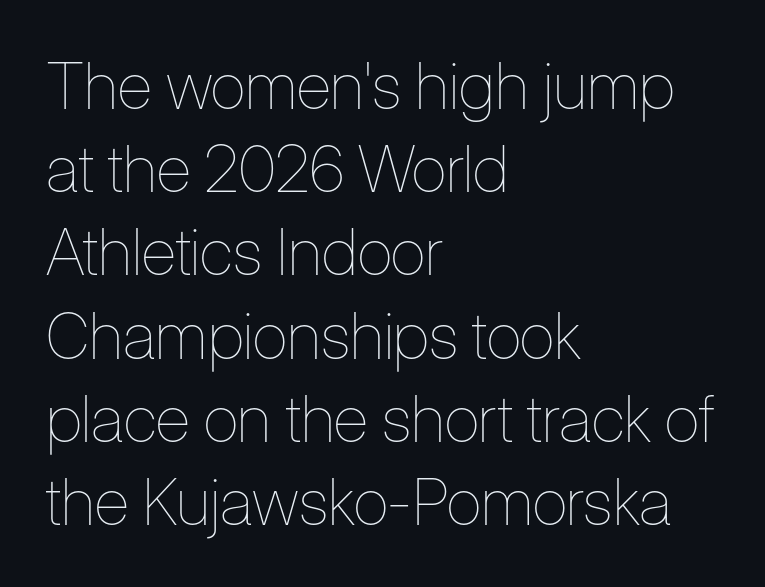
Is there much room between lines? A standard amount, neither cramped nor airy. Nothing heavy about these letters — not bold at all. Here the glyphs are tracked normally, forming tight word shapes. Each letter keeps its own natural width here, so spacing adapts to shape. Descenders hang freely into open space.
